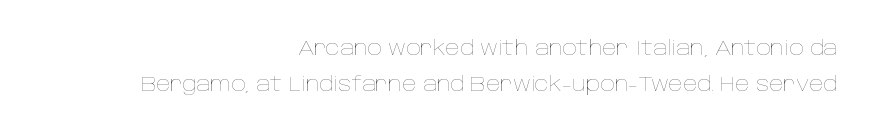
Q: Is the text bold? A: No.
Q: Is the text italic (slanted)? A: No, it is upright.
Q: Is the text underlined? A: No.
Q: How is the paragraph aligned? A: Right-aligned.
Q: Is the spacing between letters normal or unusually wide? A: Normal.
